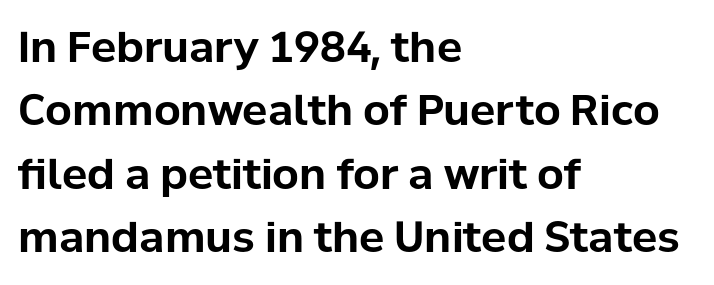
Pretty heavy lettering here — definitely bold. Leading: standard. The compositor pushed each line to the left boundary. Italic? Not at all — the glyphs are vertical. A typesetter would label this face a sans.
